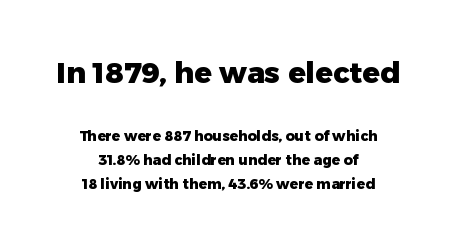
The image shows 29 px heavy sans-serif type, upright; set centered, line spacing 1.71x, normal letter spacing, not underlined; the first (top) block is 2.07x larger; low stroke contrast and a medium x-height.
